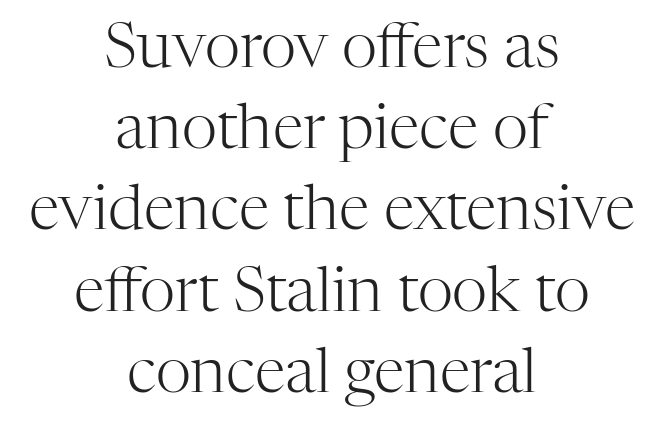
{"serif": "yes", "italic": "no", "bold": "no", "weight": "light", "width": "normal", "stroke_contrast": "high", "x_height": "medium", "monospaced": "no", "underline": "no", "align": "center", "line_spacing": "normal", "line_spacing_ratio": 1.31, "letter_spacing": "normal", "letter_spacing_em": 0.0, "glyph_px": 62}
